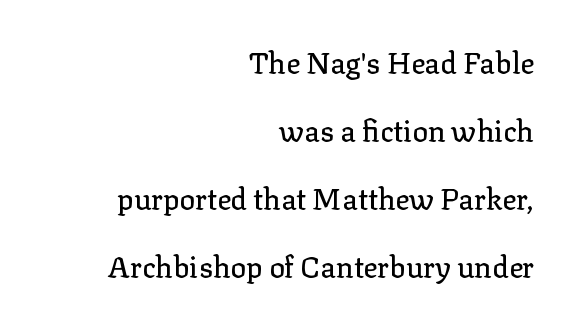
The image shows 29 px serif type, upright; set right-aligned, loose line spacing (2.34x), normal letter spacing, not underlined; low stroke contrast and a medium x-height.
